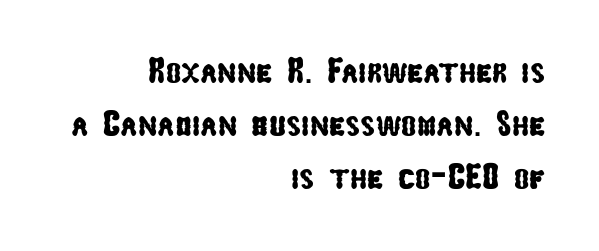
The image shows 36 px condensed sans-serif type; set right-aligned, normal line spacing (1.47x), normal letter spacing, not underlined; low stroke contrast and a medium x-height.
